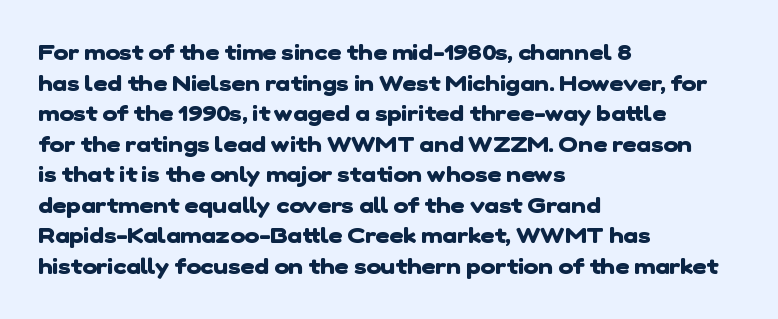
The image shows 22 px bold type; set left-aligned, normal line spacing (1.39x), normal letter spacing, not underlined.
